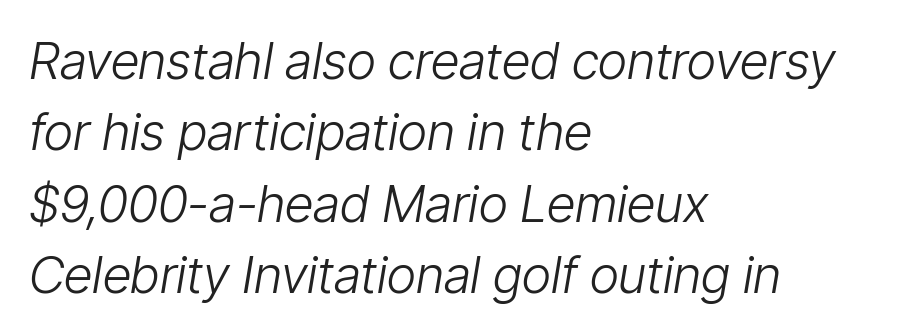
Q: Is the text bold? A: No.
Q: Is the text italic (slanted)? A: Yes, it leans right by about 9 degrees.
Q: Is the text underlined? A: No.
Q: How is the paragraph aligned? A: Left-aligned.
Q: Is the spacing between letters normal or unusually wide? A: Normal.
Q: Is the spacing between lines tight, normal or loose? A: Normal.
Q: Width (condensed, normal, or wide)? A: Condensed.
Q: Stroke contrast? A: Low.
Q: x-height? A: Medium.
Q: Monospaced? A: No.
